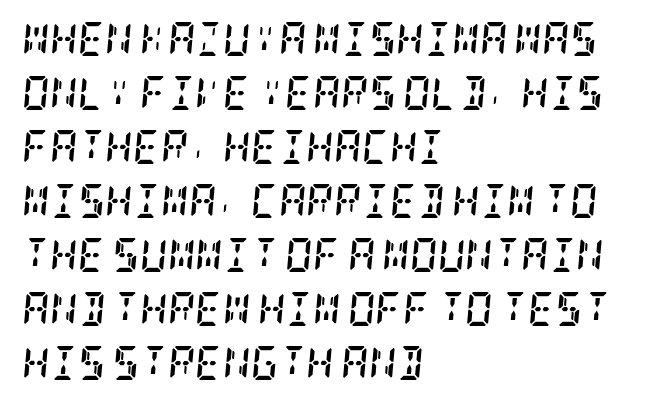
{"serif": "yes", "italic": "yes", "lean": "right", "slant_degrees": 5, "bold": "yes", "weight": "semibold", "width": "condensed", "stroke_contrast": "low", "x_height": "large", "underline": "no", "align": "left", "line_spacing": "normal", "line_spacing_ratio": 1.59, "letter_spacing": "normal", "letter_spacing_em": 0.0, "glyph_px": 34}
